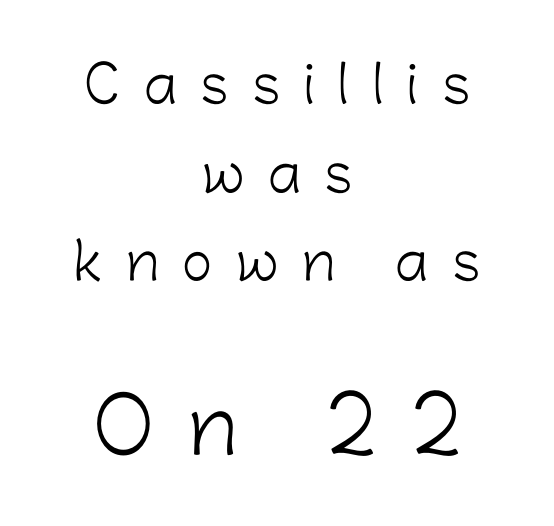
A roman cut, with each character standing at attention. Is the lower block the larger one? Yes — the lower block carries the bigger type. Look at the tracking — it's clearly loosened, letters drifting apart. Type without underlining. The rendering uses natural spacing where letterforms have individual widths.
